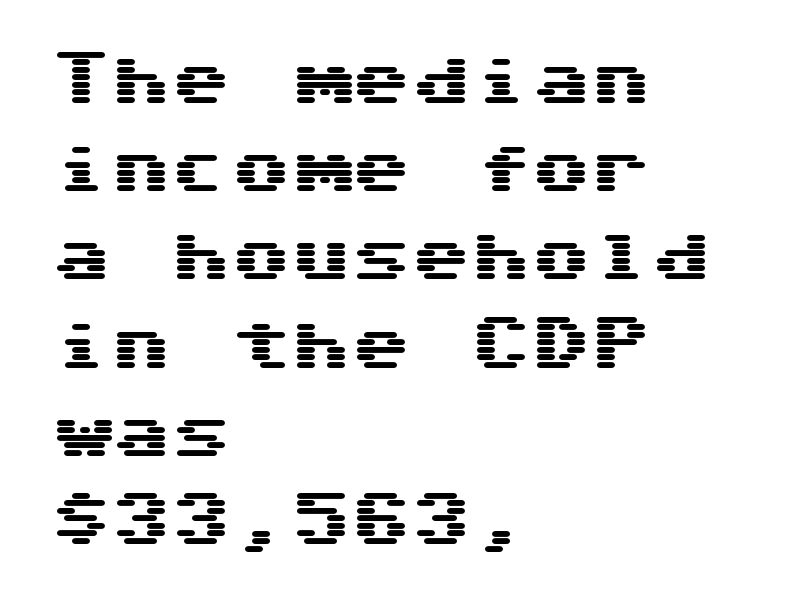
{"serif": "no", "italic": "no", "width": "wide", "stroke_contrast": "medium", "x_height": "medium", "underline": "no", "align": "left", "line_spacing": "normal", "line_spacing_ratio": 1.47, "letter_spacing": "normal", "letter_spacing_em": 0.0, "glyph_px": 60}
